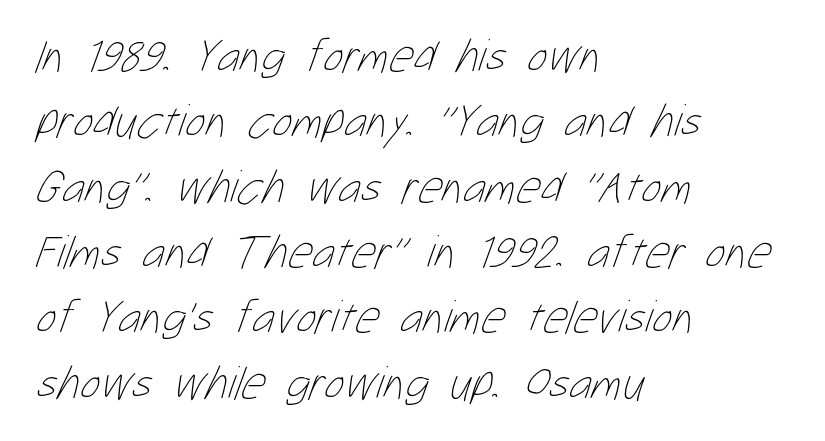
Q: Is the text bold? A: No.
Q: Is the text underlined? A: No.
Q: How is the paragraph aligned? A: Left-aligned.
Q: Is the spacing between letters normal or unusually wide? A: Normal.
Q: Is the spacing between lines tight, normal or loose? A: Normal.
Q: Width (condensed, normal, or wide)? A: Condensed.
Q: Stroke contrast? A: Low.
Q: x-height? A: Medium.
Q: Monospaced? A: No.
